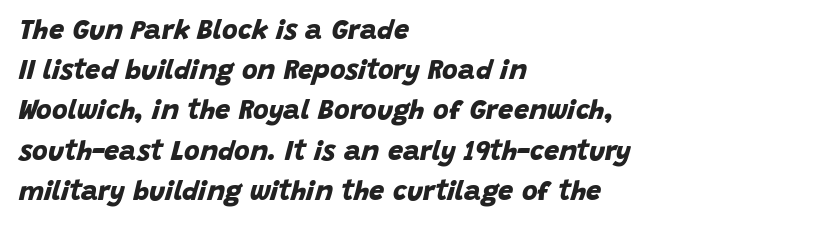
Q: Is the text bold? A: Yes.
Q: Is the text underlined? A: No.
Q: How is the paragraph aligned? A: Left-aligned.
Q: Is the spacing between letters normal or unusually wide? A: Normal.
Q: Is the spacing between lines tight, normal or loose? A: Normal.
